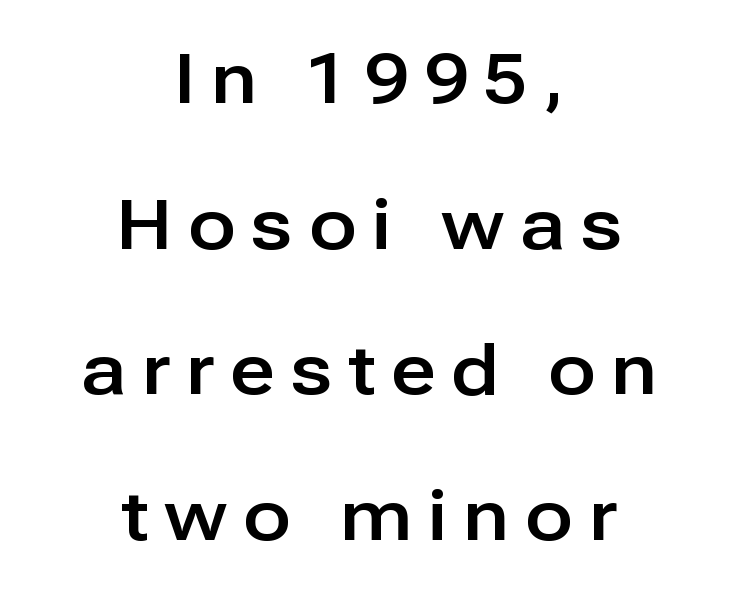
Q: Is the text italic (slanted)? A: No, it is upright.
Q: Is the typeface a serif or a sans-serif typeface? A: Sans-serif.
Q: Is the text underlined? A: No.
Q: How is the paragraph aligned? A: Centered.
Q: Is the spacing between letters normal or unusually wide? A: Unusually wide.
Q: Is the spacing between lines tight, normal or loose? A: Loose.
Q: Width (condensed, normal, or wide)? A: Normal.
Q: Stroke contrast? A: Low.
Q: x-height? A: Medium.
Q: Monospaced? A: No.
